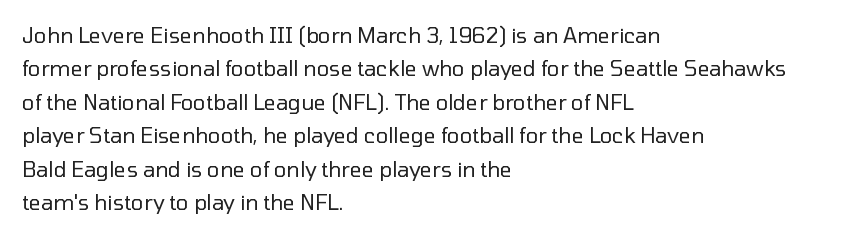
How would I describe the line gaps? Plain and ordinary. Weight: in the light-to-regular range. The type is set solid horizontally, with unmodified tracking. The lines are quadded left.
